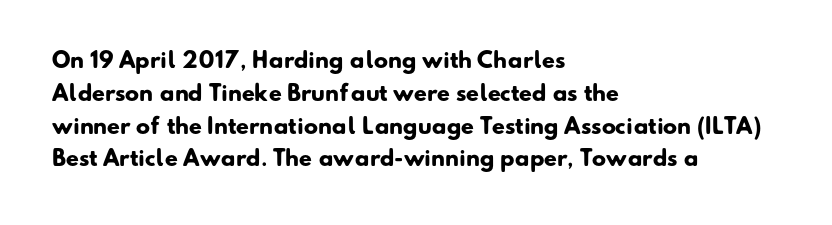
{"bold": "yes", "underline": "no", "align": "left", "line_spacing": "normal", "line_spacing_ratio": 1.56, "letter_spacing": "normal", "letter_spacing_em": 0.0, "glyph_px": 21}
